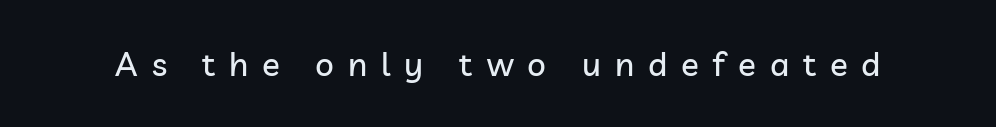
{"serif": "no", "italic": "no", "width": "normal", "stroke_contrast": "low", "x_height": "medium", "monospaced": "no", "underline": "no", "letter_spacing": "wide", "letter_spacing_em": 0.42, "glyph_px": 33}
